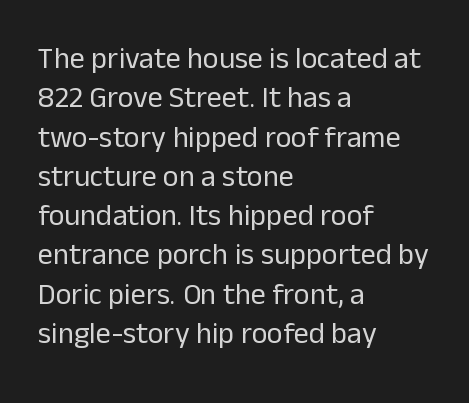
Q: Is the text bold? A: No.
Q: Is the text italic (slanted)? A: No, it is upright.
Q: Is the typeface a serif or a sans-serif typeface? A: Sans-serif.
Q: Is the text underlined? A: No.
Q: How is the paragraph aligned? A: Left-aligned.
Q: Is the spacing between letters normal or unusually wide? A: Normal.
Q: Is the spacing between lines tight, normal or loose? A: Normal.
Q: Width (condensed, normal, or wide)? A: Normal.
Q: Stroke contrast? A: Low.
Q: x-height? A: Medium.
Q: Monospaced? A: No.
